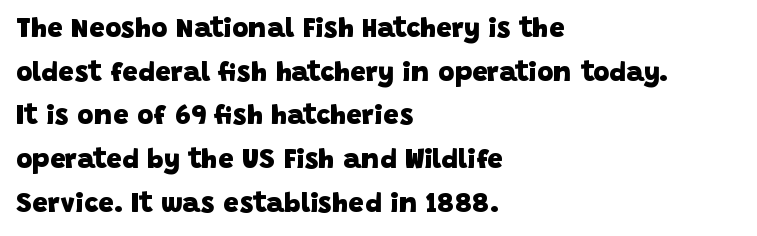
{"serif": "no", "bold": "yes", "weight": "heavy", "width": "normal", "stroke_contrast": "low", "x_height": "large", "monospaced": "no", "underline": "no", "align": "left", "line_spacing": "normal", "line_spacing_ratio": 1.56, "letter_spacing": "normal", "letter_spacing_em": 0.0, "glyph_px": 28}
